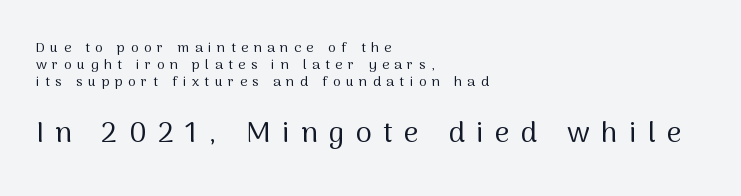
Q: Is the text bold? A: No.
Q: Is the text italic (slanted)? A: No, it is upright.
Q: Is the typeface a serif or a sans-serif typeface? A: Sans-serif.
Q: Is the text underlined? A: No.
Q: How is the paragraph aligned? A: Left-aligned.
Q: Is the spacing between letters normal or unusually wide? A: Unusually wide.
Q: Which block of text is set in a larger size, the first (top) or the second (bottom)? A: The second (bottom) one.
Q: Width (condensed, normal, or wide)? A: Normal.
Q: Stroke contrast? A: Medium.
Q: x-height? A: Medium.
Q: Monospaced? A: No.
